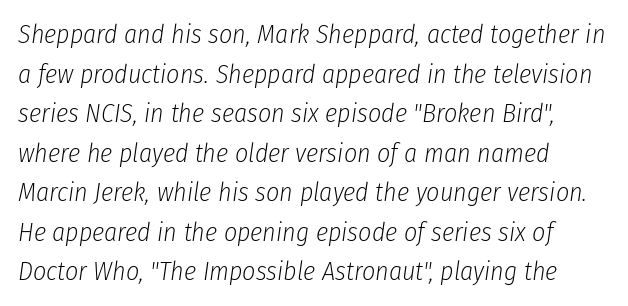
The paragraph shown leans on its left margin. Does the leading feel generous? No, just average. Descenders are the only things crossing below the line. These lines keep a tight, regular rhythm from letter to letter. The typography opts for an oblique posture over an upright one. Caption: face not bold, strokes unweighted.
